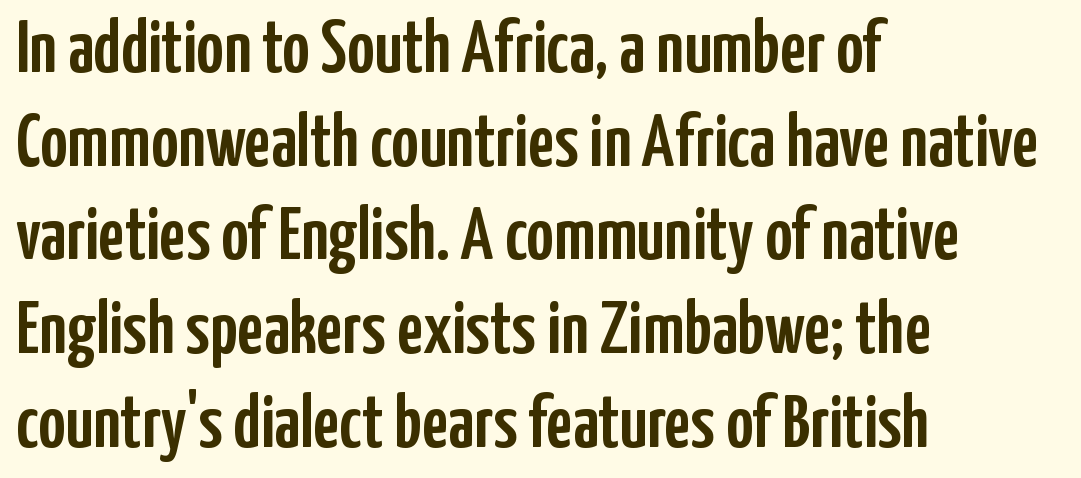
The passage shown is not underscored anywhere. Do the letters lean? They stand straight. The gaps between neighbouring characters are ordinary and unremarkable. To sum up the face: it is a sans, with no serifs. Proportional: the letters do not fall into vertical columns. The rendering uses a moderate line-height, typical for paragraphs.
